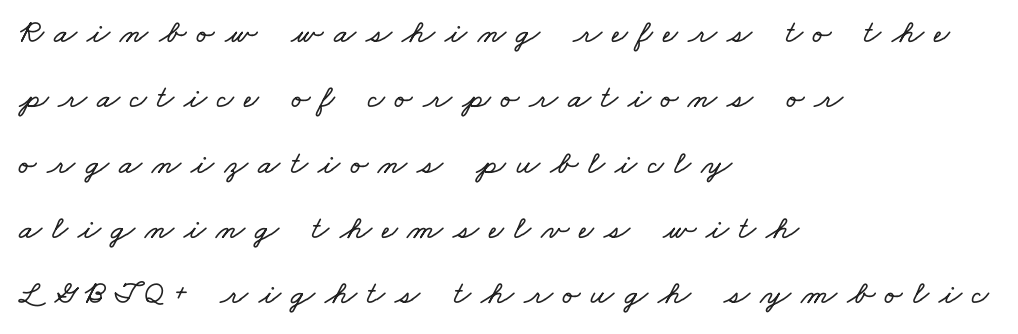
The image shows 33 px wide type; set left-aligned, loose line spacing (1.98x), unusually wide letter spacing (+0.31 em), not underlined; low stroke contrast and a small x-height.
